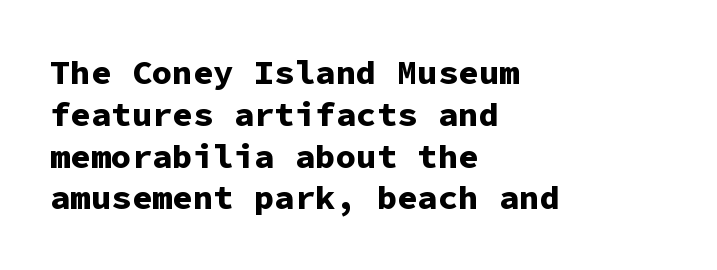
Q: Is the text bold? A: Yes.
Q: Is the text italic (slanted)? A: No, it is upright.
Q: Is the typeface a serif or a sans-serif typeface? A: Sans-serif.
Q: Is the text underlined? A: No.
Q: How is the paragraph aligned? A: Left-aligned.
Q: Is the spacing between letters normal or unusually wide? A: Normal.
Q: Width (condensed, normal, or wide)? A: Normal.
Q: Stroke contrast? A: Low.
Q: x-height? A: Medium.
Q: Monospaced? A: Yes.
